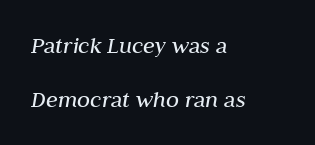
The image shows 24 px text type, italic (leaning right); set left-aligned, loose line spacing (2.24x), normal letter spacing, not underlined.
